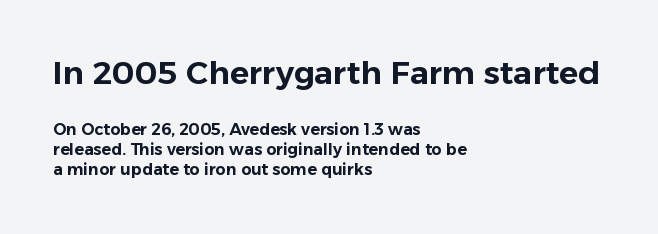
Q: Is the text italic (slanted)? A: No, it is upright.
Q: Is the typeface a serif or a sans-serif typeface? A: Sans-serif.
Q: Is the text underlined? A: No.
Q: How is the paragraph aligned? A: Left-aligned.
Q: Is the spacing between letters normal or unusually wide? A: Normal.
Q: Is the spacing between lines tight, normal or loose? A: Normal.
Q: Which block of text is set in a larger size, the first (top) or the second (bottom)? A: The first (top) one.
Q: Width (condensed, normal, or wide)? A: Normal.
Q: Stroke contrast? A: Low.
Q: x-height? A: Medium.
Q: Monospaced? A: No.
